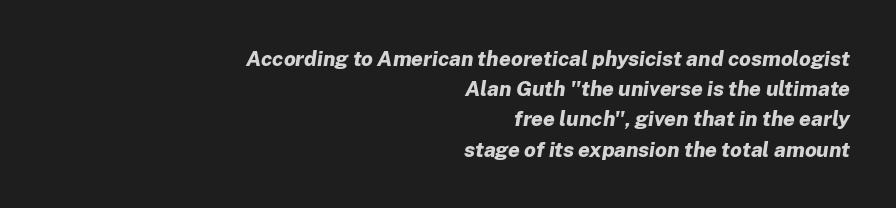
Type without underlining. The rendering anchors every line to the right-hand side. Slanted lettering throughout. Is there much room between lines? A standard amount, neither cramped nor airy. Caption: standard tracking, unaltered. Pretty heavy lettering here — definitely bold.
